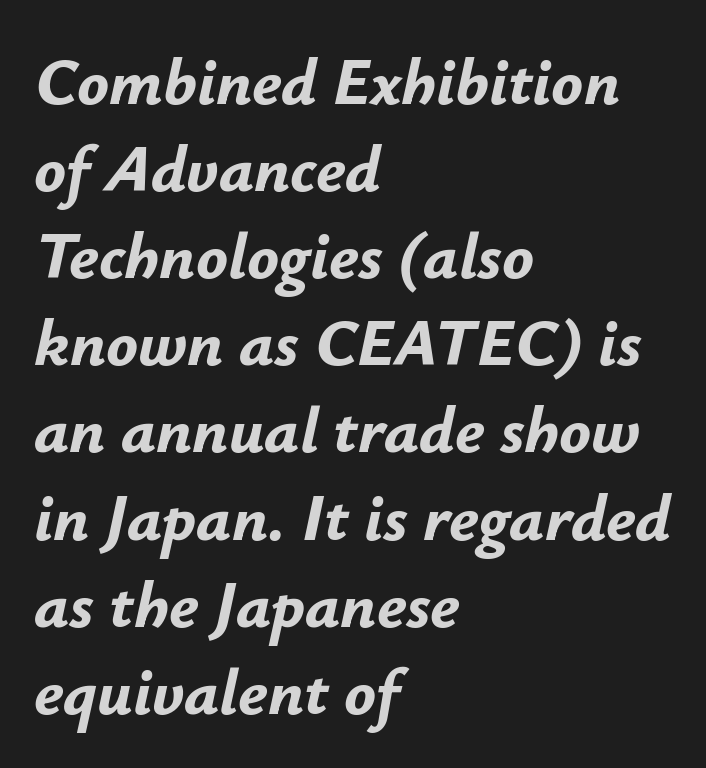
Q: Is the text bold? A: Yes.
Q: Is the text italic (slanted)? A: Yes, it leans right by about 12 degrees.
Q: Is the text underlined? A: No.
Q: How is the paragraph aligned? A: Left-aligned.
Q: Is the spacing between letters normal or unusually wide? A: Normal.
Q: Is the spacing between lines tight, normal or loose? A: Normal.
Q: Width (condensed, normal, or wide)? A: Normal.
Q: Stroke contrast? A: Low.
Q: x-height? A: Small.
Q: Monospaced? A: No.
